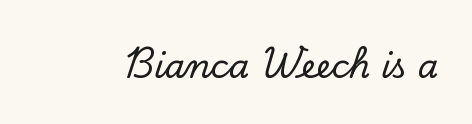
The image shows 33 px serif type; set normal letter spacing, not underlined; low stroke contrast and a small x-height.
